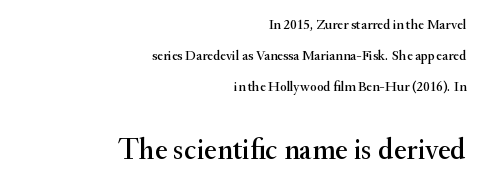
{"serif": "yes", "italic": "no", "width": "normal", "stroke_contrast": "medium", "x_height": "small", "monospaced": "no", "underline": "no", "align": "right", "line_spacing": "loose", "line_spacing_ratio": 2.23, "letter_spacing": "normal", "letter_spacing_em": 0.0, "larger_block": "second", "size_ratio": 2.14, "glyph_px": 30}
